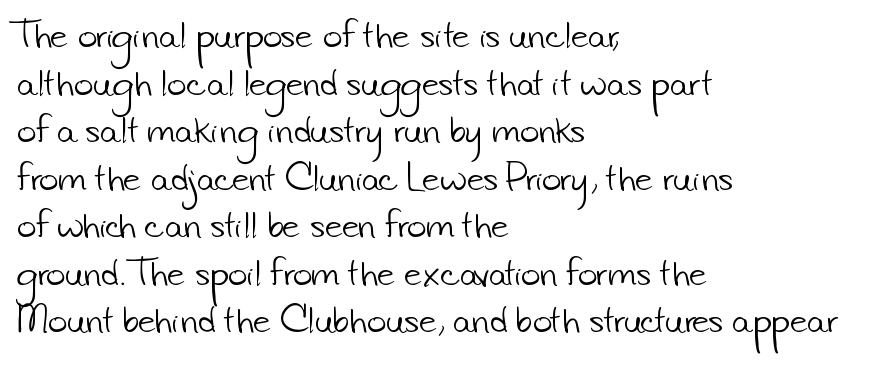
{"serif": "no", "bold": "no", "weight": "light", "width": "normal", "stroke_contrast": "low", "x_height": "small", "monospaced": "no", "underline": "no", "align": "left", "line_spacing": "normal", "line_spacing_ratio": 1.44, "letter_spacing": "normal", "letter_spacing_em": 0.0, "glyph_px": 33}
